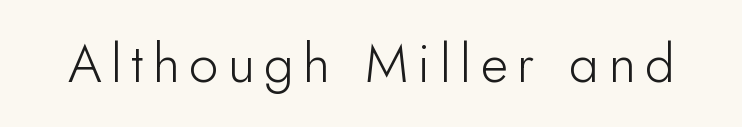
{"serif": "no", "italic": "no", "bold": "no", "weight": "light", "width": "normal", "stroke_contrast": "low", "x_height": "small", "monospaced": "no", "underline": "no", "glyph_px": 53}
